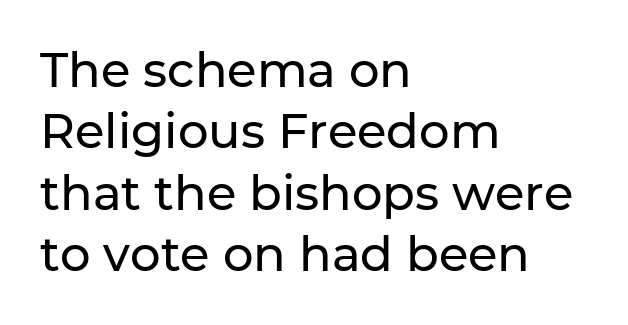
Q: Is the text italic (slanted)? A: No, it is upright.
Q: Is the typeface a serif or a sans-serif typeface? A: Sans-serif.
Q: Is the text underlined? A: No.
Q: How is the paragraph aligned? A: Left-aligned.
Q: Is the spacing between letters normal or unusually wide? A: Normal.
Q: Is the spacing between lines tight, normal or loose? A: Normal.
Q: Width (condensed, normal, or wide)? A: Normal.
Q: Stroke contrast? A: Low.
Q: x-height? A: Medium.
Q: Monospaced? A: No.
